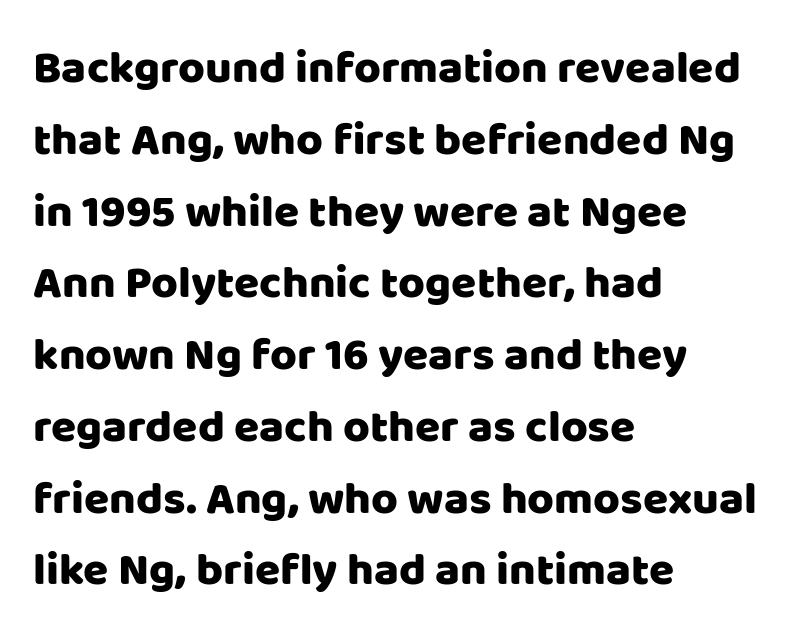
The image shows 46 px sans-serif type, upright; set left-aligned, normal line spacing (1.56x), normal letter spacing, not underlined; low stroke contrast and a large x-height.
